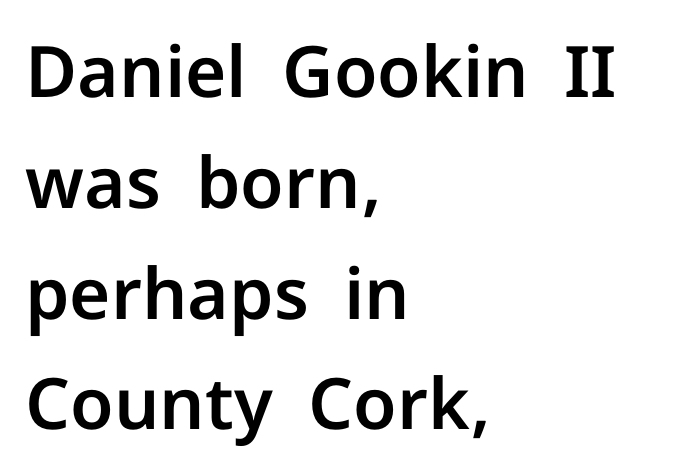
Q: Is the text italic (slanted)? A: No, it is upright.
Q: Is the typeface a serif or a sans-serif typeface? A: Sans-serif.
Q: Is the text underlined? A: No.
Q: How is the paragraph aligned? A: Left-aligned.
Q: Is the spacing between letters normal or unusually wide? A: Normal.
Q: Is the spacing between lines tight, normal or loose? A: Normal.
Q: Width (condensed, normal, or wide)? A: Normal.
Q: Stroke contrast? A: Low.
Q: x-height? A: Medium.
Q: Monospaced? A: No.
